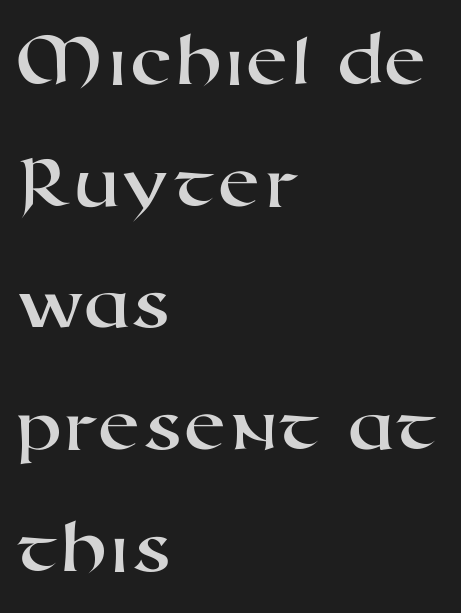
These lines are composed in type without serifs. This sample has the flowing, uneven cadence of proportional lettering. This rendering uses left alignment, leaving the right contour irregular. Whoever set this chose a conventional vertical rhythm. The type is set solid horizontally, with unmodified tracking.
